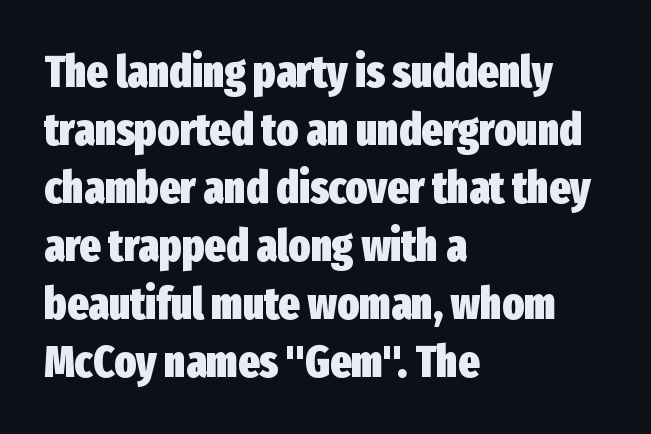
The image shows 45 px heavy, condensed sans-serif type, upright; set left-aligned, normal line spacing (1.29x), normal letter spacing, not underlined; low stroke contrast and a medium x-height.
